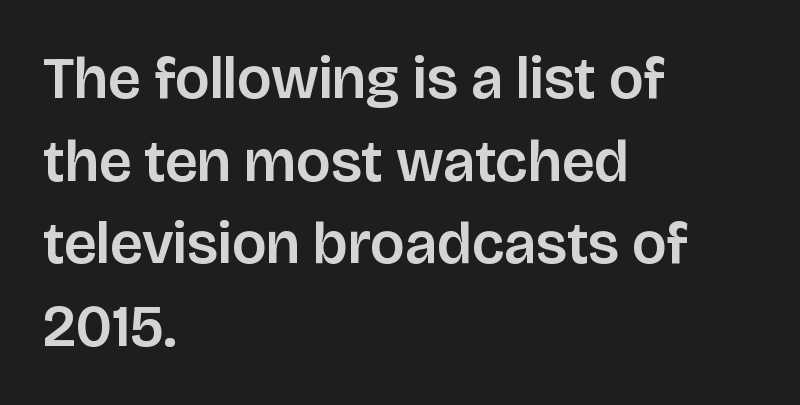
Q: Is the text italic (slanted)? A: No, it is upright.
Q: Is the typeface a serif or a sans-serif typeface? A: Sans-serif.
Q: Is the text underlined? A: No.
Q: How is the paragraph aligned? A: Left-aligned.
Q: Is the spacing between letters normal or unusually wide? A: Normal.
Q: Is the spacing between lines tight, normal or loose? A: Normal.
Q: Width (condensed, normal, or wide)? A: Normal.
Q: Stroke contrast? A: Low.
Q: x-height? A: Large.
Q: Monospaced? A: No.
